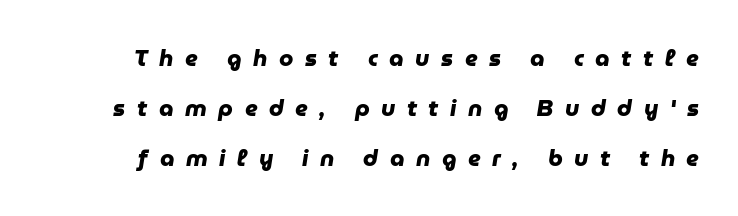
The face used here is rendered with a markedly widened letterfit. Quick note: underline off. Compared with an ordinary text face, these strokes are far heavier — a full bold. Students, observe: this is what heavily led, spacious text looks like.
